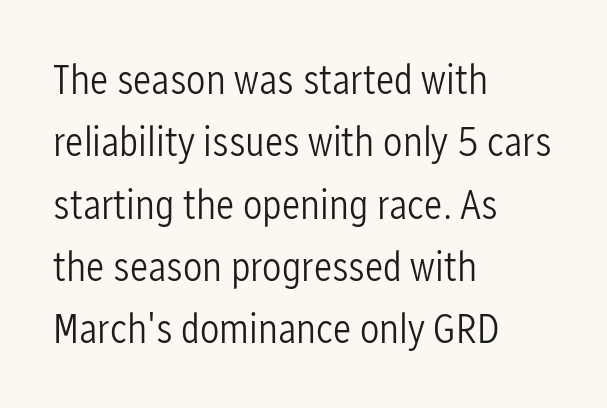
The image shows 43 px light, condensed sans-serif type, upright; set left-aligned, normal line spacing (1.45x), normal letter spacing, not underlined; low stroke contrast and a medium x-height.
